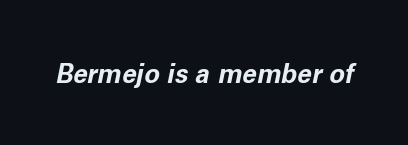
{"italic": "yes", "lean": "right", "slant_degrees": 11, "bold": "yes", "underline": "no", "letter_spacing": "normal", "letter_spacing_em": 0.0, "glyph_px": 26}
